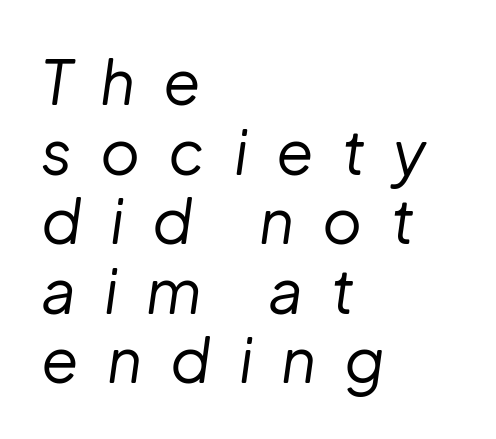
{"italic": "yes", "lean": "right", "slant_degrees": 8, "bold": "no", "weight": "regular", "width": "normal", "stroke_contrast": "low", "x_height": "medium", "monospaced": "no", "underline": "no", "align": "left", "line_spacing": "tight", "line_spacing_ratio": 1.14, "letter_spacing": "wide", "letter_spacing_em": 0.46, "glyph_px": 61}
